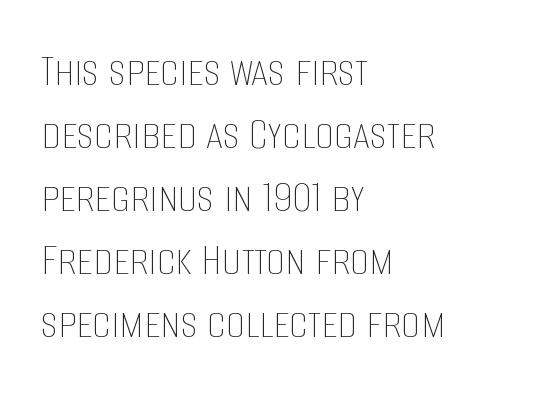
Q: Is the text bold? A: No.
Q: Is the text italic (slanted)? A: No, it is upright.
Q: Is the text underlined? A: No.
Q: How is the paragraph aligned? A: Left-aligned.
Q: Is the spacing between letters normal or unusually wide? A: Normal.
Q: Is the spacing between lines tight, normal or loose? A: Normal.
Q: Width (condensed, normal, or wide)? A: Condensed.
Q: Stroke contrast? A: Low.
Q: x-height? A: Large.
Q: Monospaced? A: No.
